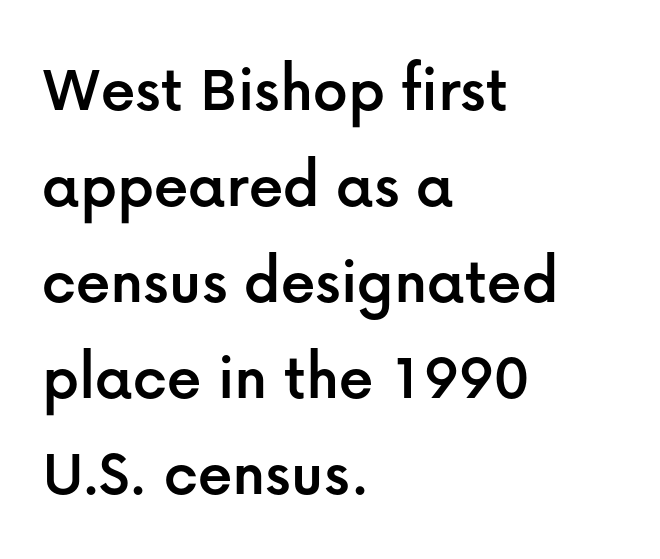
The image shows 68 px sans-serif type, upright; set left-aligned, normal line spacing (1.41x), normal letter spacing, not underlined; low stroke contrast and a medium x-height.
